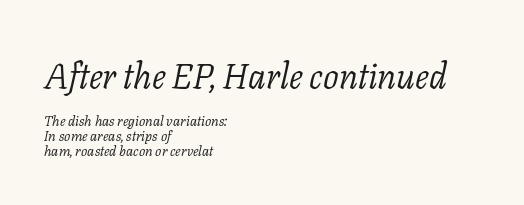
Q: Is the text bold? A: No.
Q: Is the text italic (slanted)? A: Yes, it leans right by about 11 degrees.
Q: Is the typeface a serif or a sans-serif typeface? A: Serif.
Q: Is the text underlined? A: No.
Q: How is the paragraph aligned? A: Left-aligned.
Q: Is the spacing between letters normal or unusually wide? A: Normal.
Q: Is the spacing between lines tight, normal or loose? A: Tight.
Q: Which block of text is set in a larger size, the first (top) or the second (bottom)? A: The first (top) one.
Q: Width (condensed, normal, or wide)? A: Normal.
Q: Stroke contrast? A: Low.
Q: x-height? A: Medium.
Q: Monospaced? A: No.
